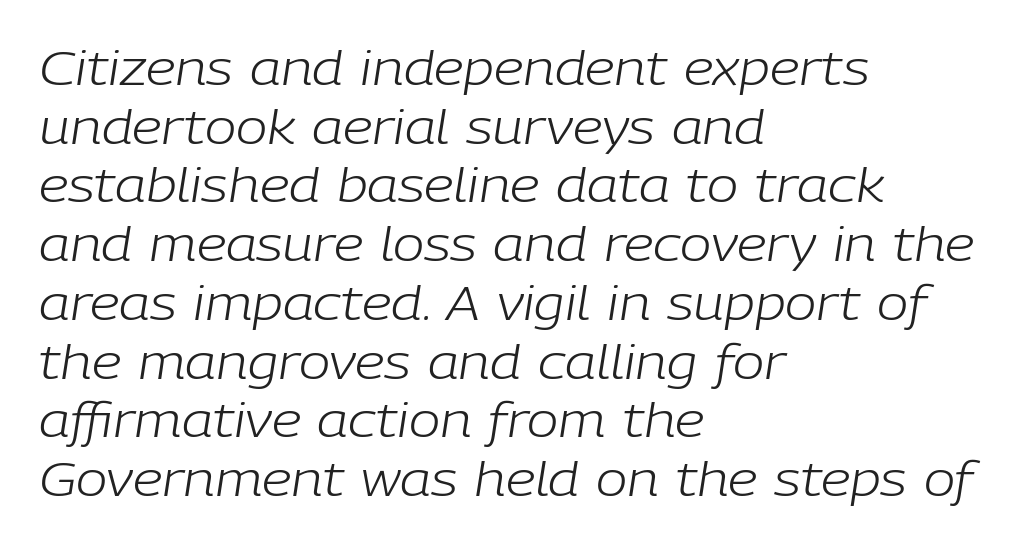
The image shows 47 px light type, italic (leaning right); set left-aligned, normal line spacing (1.25x), normal letter spacing, not underlined; low stroke contrast and a medium x-height.
